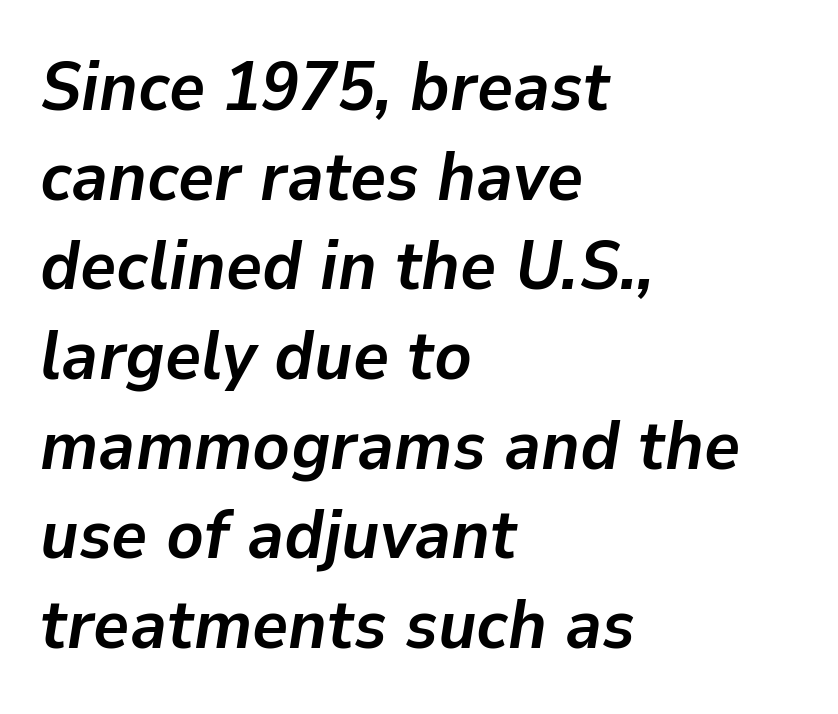
Q: Is the text bold? A: Yes.
Q: Is the text italic (slanted)? A: Yes, it leans right by about 9 degrees.
Q: Is the text underlined? A: No.
Q: How is the paragraph aligned? A: Left-aligned.
Q: Is the spacing between letters normal or unusually wide? A: Normal.
Q: Is the spacing between lines tight, normal or loose? A: Normal.
Q: Width (condensed, normal, or wide)? A: Normal.
Q: Stroke contrast? A: Low.
Q: x-height? A: Medium.
Q: Monospaced? A: No.
